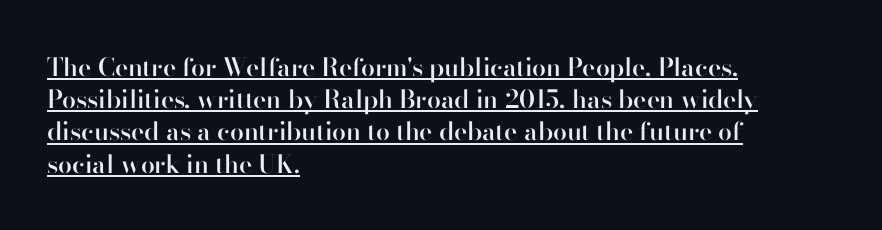
Q: Is the text bold? A: Semi-bold.
Q: Is the text italic (slanted)? A: No, it is upright.
Q: Is the text underlined? A: Yes.
Q: How is the paragraph aligned? A: Left-aligned.
Q: Is the spacing between letters normal or unusually wide? A: Normal.
Q: Is the spacing between lines tight, normal or loose? A: Normal.
